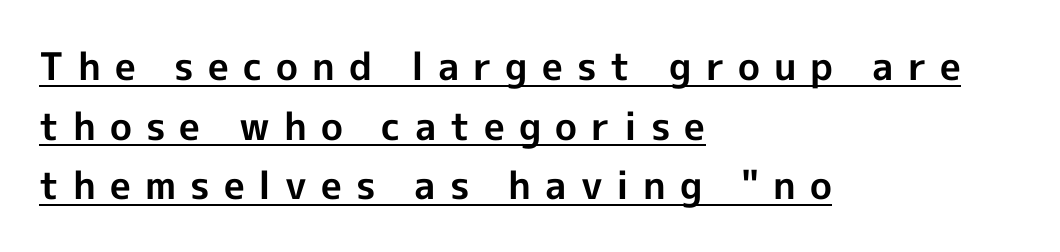
{"serif": "no", "italic": "no", "bold": "yes", "weight": "bold", "width": "normal", "x_height": "medium", "monospaced": "no", "underline": "yes", "align": "left", "line_spacing": "normal", "line_spacing_ratio": 1.57, "letter_spacing": "wide", "letter_spacing_em": 0.37, "glyph_px": 38}
